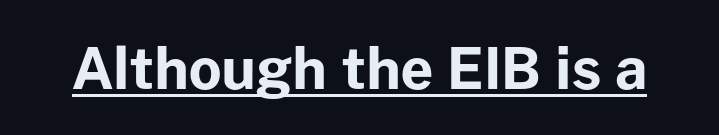
Are there feet on the stems? There aren't — it's a sans. Decoration check: the copy is underlined. Letter spacing: default. Note the varied advance widths — an 'i' is clearly narrower than an 'm'. As a designer I'd log this as weight 700, bold.
